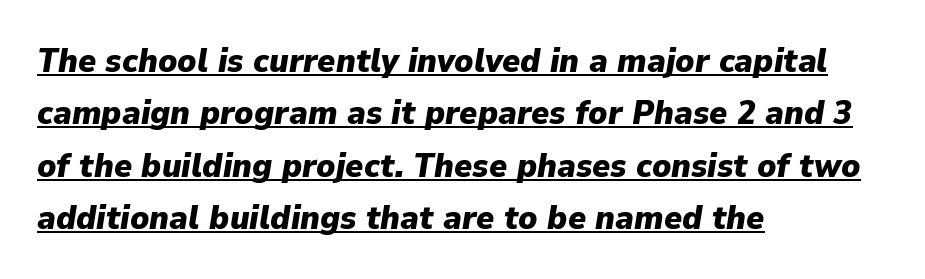
Q: Is the text bold? A: Yes.
Q: Is the text italic (slanted)? A: Yes, it leans right by about 9 degrees.
Q: Is the text underlined? A: Yes.
Q: How is the paragraph aligned? A: Left-aligned.
Q: Is the spacing between letters normal or unusually wide? A: Normal.
Q: Is the spacing between lines tight, normal or loose? A: Normal.
Q: Width (condensed, normal, or wide)? A: Normal.
Q: Stroke contrast? A: Low.
Q: x-height? A: Medium.
Q: Monospaced? A: No.
